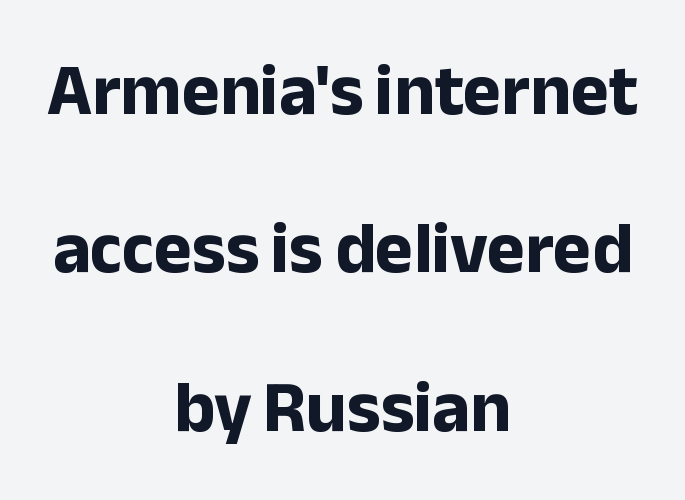
Q: Is the text bold? A: Yes.
Q: Is the text italic (slanted)? A: No, it is upright.
Q: Is the typeface a serif or a sans-serif typeface? A: Sans-serif.
Q: Is the text underlined? A: No.
Q: How is the paragraph aligned? A: Centered.
Q: Is the spacing between letters normal or unusually wide? A: Normal.
Q: Is the spacing between lines tight, normal or loose? A: Loose.
Q: Width (condensed, normal, or wide)? A: Normal.
Q: Stroke contrast? A: Low.
Q: x-height? A: Medium.
Q: Monospaced? A: No.
